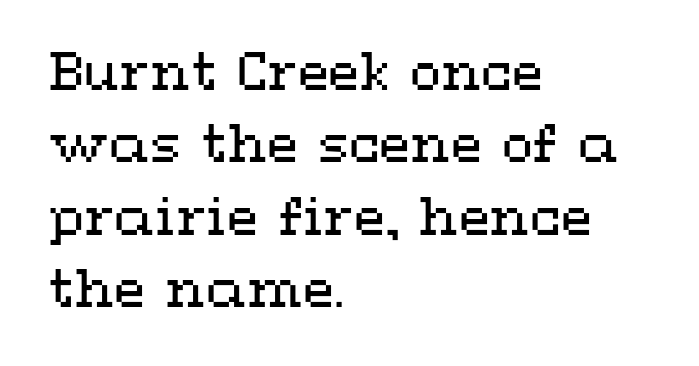
The image shows 51 px regular-weight, wide type, upright; set left-aligned, normal line spacing (1.42x), normal letter spacing, not underlined; medium stroke contrast and a medium x-height.
